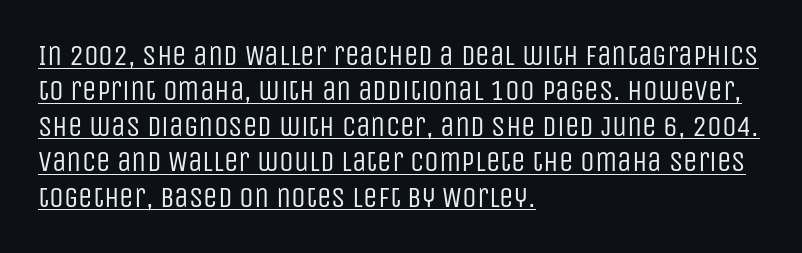
Q: Is the text bold? A: No.
Q: Is the text italic (slanted)? A: No, it is upright.
Q: Is the typeface a serif or a sans-serif typeface? A: Sans-serif.
Q: Is the text underlined? A: Yes.
Q: How is the paragraph aligned? A: Left-aligned.
Q: Is the spacing between letters normal or unusually wide? A: Normal.
Q: Width (condensed, normal, or wide)? A: Condensed.
Q: Stroke contrast? A: Low.
Q: x-height? A: Large.
Q: Monospaced? A: No.
